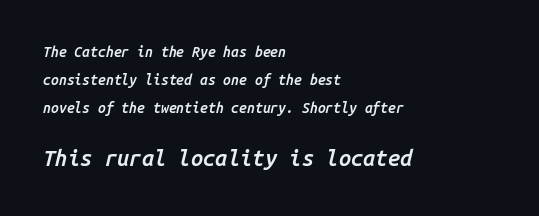
Q: Is the text bold? A: Semi-bold.
Q: Is the text italic (slanted)? A: Yes, it leans right by about 14 degrees.
Q: Is the text underlined? A: No.
Q: How is the paragraph aligned? A: Left-aligned.
Q: Is the spacing between letters normal or unusually wide? A: Normal.
Q: Is the spacing between lines tight, normal or loose? A: Loose.
Q: Which block of text is set in a larger size, the first (top) or the second (bottom)? A: The second (bottom) one.
